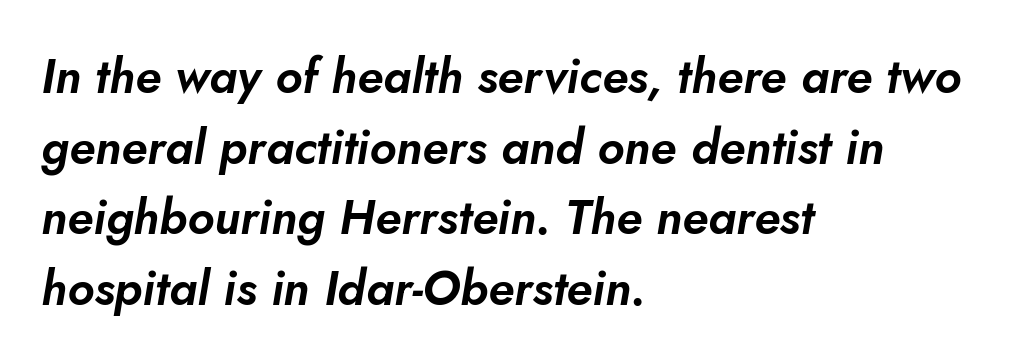
Q: Is the text italic (slanted)? A: Yes, it leans right by about 5 degrees.
Q: Is the text underlined? A: No.
Q: How is the paragraph aligned? A: Left-aligned.
Q: Is the spacing between letters normal or unusually wide? A: Normal.
Q: Is the spacing between lines tight, normal or loose? A: Normal.
Q: Width (condensed, normal, or wide)? A: Normal.
Q: Stroke contrast? A: Low.
Q: x-height? A: Small.
Q: Monospaced? A: No.
